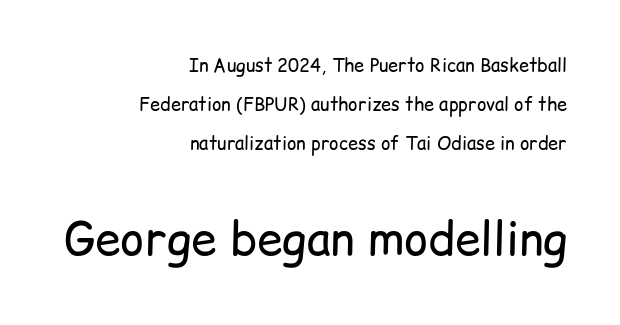
The characters display no serif detailing; their extremities are plain. Every character sits straight up, as roman type does. Rows of type keep a wide berth in the vertical direction. Short and long lines alike share a common ending point at right. Spacing between characters is what you'd get straight out of the box. The designer gave the closing block more size than the opening block.
